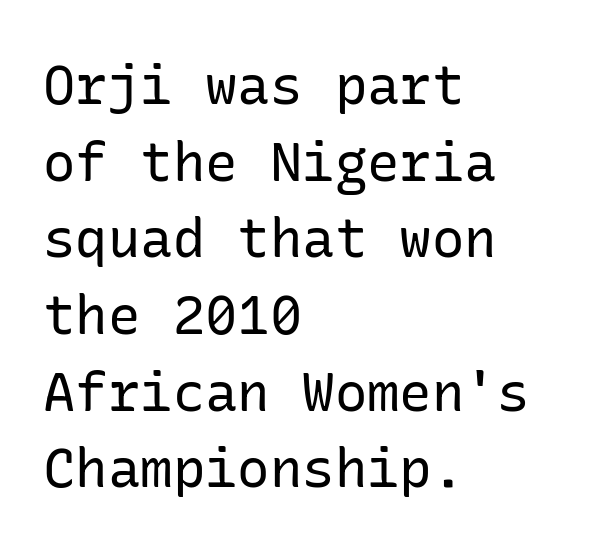
The letterforms sit at book weight or below. The space between consecutive lines is moderate. In terms of posture, this sample is upright. Compared with a centered layout, this one pins lines to the left instead. Decoration check: the copy has no underline. Students, note that the glyphs here touch the page at normal intervals.
